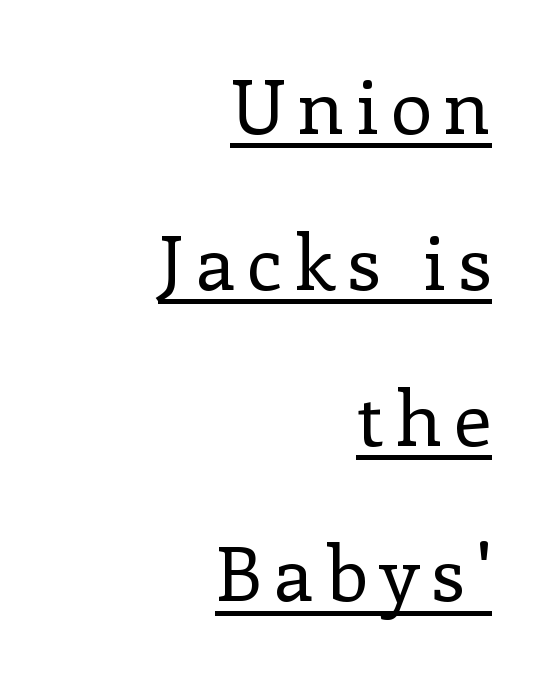
Q: Is the text bold? A: No.
Q: Is the text italic (slanted)? A: No, it is upright.
Q: Is the typeface a serif or a sans-serif typeface? A: Serif.
Q: Is the text underlined? A: Yes.
Q: How is the paragraph aligned? A: Right-aligned.
Q: Is the spacing between lines tight, normal or loose? A: Loose.
Q: Width (condensed, normal, or wide)? A: Normal.
Q: Stroke contrast? A: Low.
Q: x-height? A: Medium.
Q: Monospaced? A: No.
